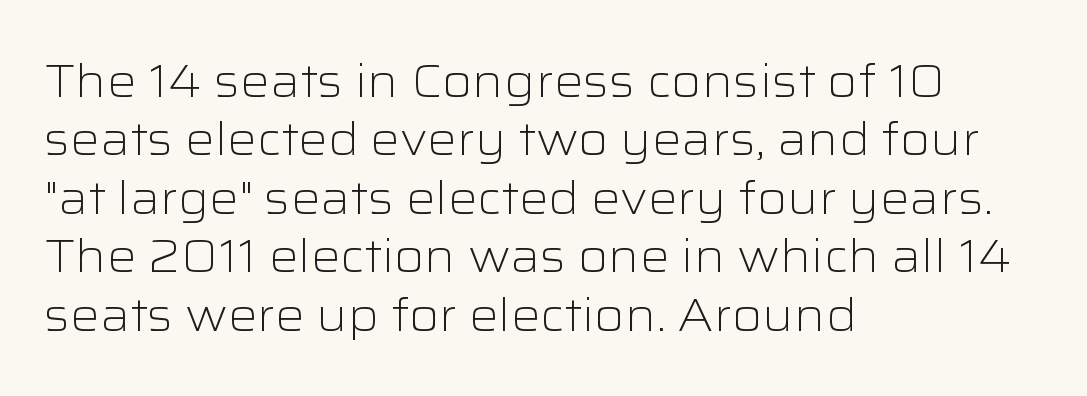
The image shows 46 px light, wide sans-serif type, upright; set left-aligned, normal line spacing (1.27x), normal letter spacing, not underlined; low stroke contrast and a medium x-height.
